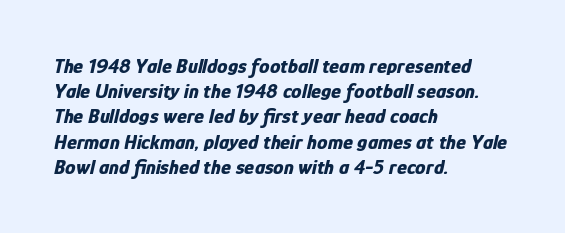
The words here are not underlined. Each word holds together tightly as a unit, with standard inter-letter gaps. The passage is arranged the way most books set body copy — flush left. Does the lettering tilt? It does — this is italic. You'd pick this weight for a headline — it's a proper bold.
